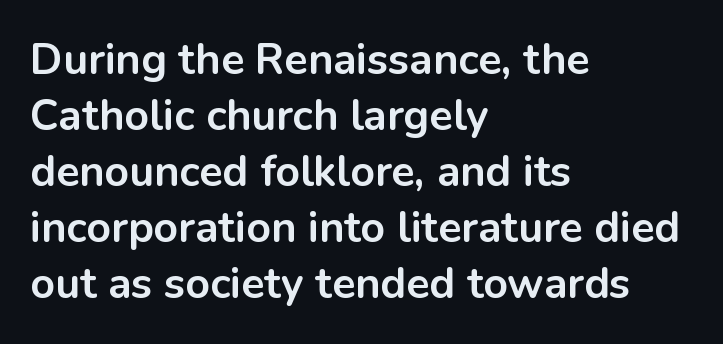
Q: Is the text bold? A: Yes.
Q: Is the text italic (slanted)? A: No, it is upright.
Q: Is the typeface a serif or a sans-serif typeface? A: Sans-serif.
Q: Is the text underlined? A: No.
Q: How is the paragraph aligned? A: Left-aligned.
Q: Is the spacing between letters normal or unusually wide? A: Normal.
Q: Is the spacing between lines tight, normal or loose? A: Normal.
Q: Width (condensed, normal, or wide)? A: Normal.
Q: Stroke contrast? A: Low.
Q: x-height? A: Medium.
Q: Monospaced? A: No.
